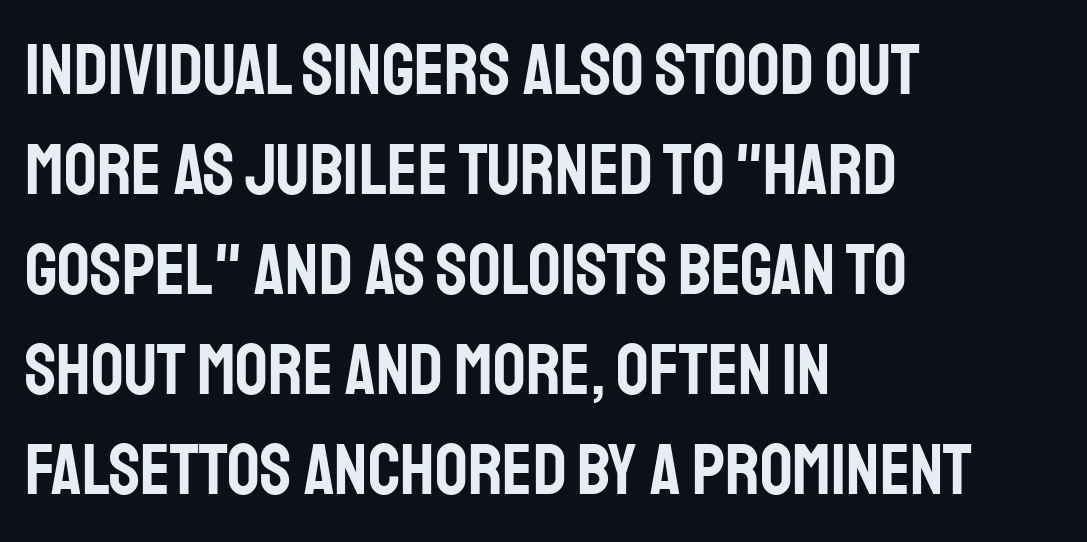
Q: Is the text italic (slanted)? A: No, it is upright.
Q: Is the typeface a serif or a sans-serif typeface? A: Sans-serif.
Q: Is the text underlined? A: No.
Q: How is the paragraph aligned? A: Left-aligned.
Q: Is the spacing between letters normal or unusually wide? A: Normal.
Q: Is the spacing between lines tight, normal or loose? A: Normal.
Q: Width (condensed, normal, or wide)? A: Condensed.
Q: Stroke contrast? A: Low.
Q: x-height? A: Large.
Q: Monospaced? A: No.
